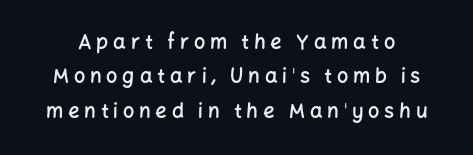
{"italic": "no", "bold": "semi", "underline": "no", "line_spacing_ratio": 1.72, "letter_spacing": "wide", "letter_spacing_em": 0.24, "glyph_px": 20}
